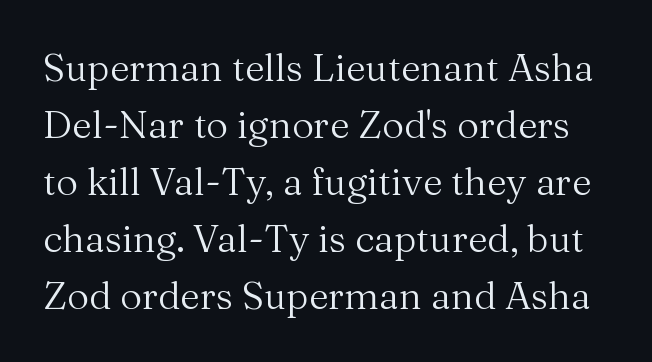
{"serif": "yes", "italic": "no", "bold": "no", "weight": "regular", "width": "normal", "stroke_contrast": "medium", "x_height": "medium", "monospaced": "no", "underline": "no", "line_spacing": "normal", "line_spacing_ratio": 1.5, "letter_spacing": "normal", "letter_spacing_em": 0.0, "glyph_px": 38}
